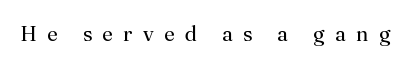
Q: Is the text bold? A: No.
Q: Is the text italic (slanted)? A: No, it is upright.
Q: Is the text underlined? A: No.
Q: Is the spacing between letters normal or unusually wide? A: Unusually wide.
